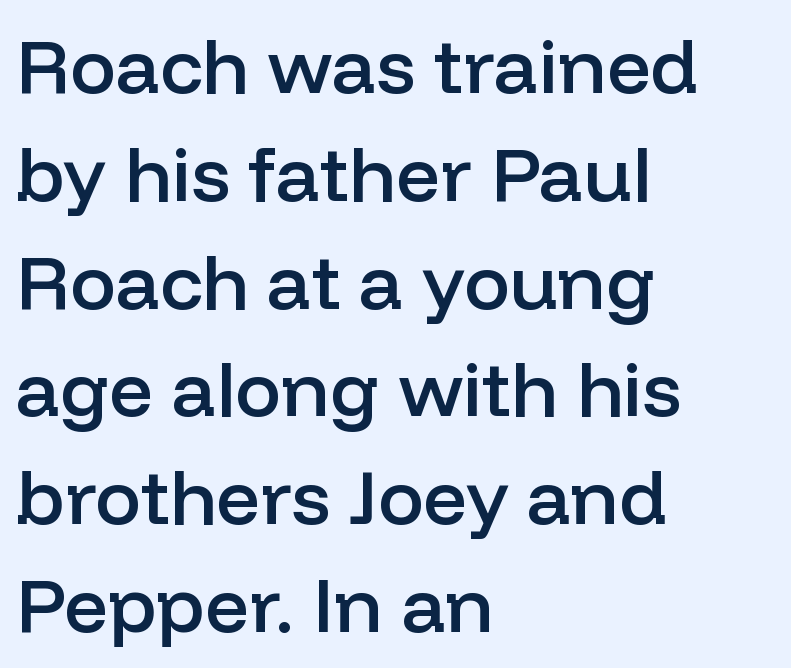
Q: Is the text bold? A: Semi-bold.
Q: Is the text italic (slanted)? A: No, it is upright.
Q: Is the typeface a serif or a sans-serif typeface? A: Sans-serif.
Q: Is the text underlined? A: No.
Q: How is the paragraph aligned? A: Left-aligned.
Q: Is the spacing between letters normal or unusually wide? A: Normal.
Q: Is the spacing between lines tight, normal or loose? A: Normal.
Q: Width (condensed, normal, or wide)? A: Normal.
Q: Stroke contrast? A: Low.
Q: x-height? A: Medium.
Q: Monospaced? A: No.
